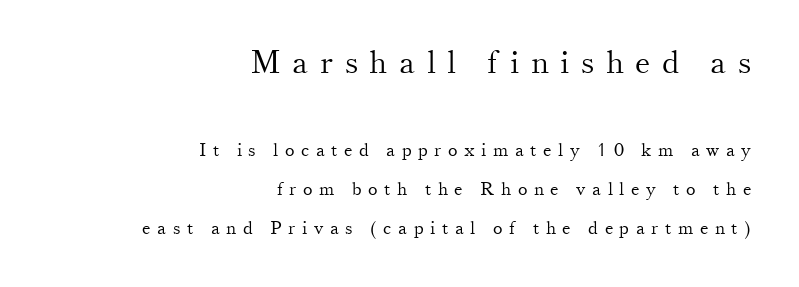
{"serif": "yes", "italic": "no", "bold": "no", "weight": "light", "width": "normal", "stroke_contrast": "medium", "x_height": "small", "monospaced": "no", "underline": "no", "align": "right", "line_spacing": "loose", "line_spacing_ratio": 2.15, "letter_spacing": "wide", "letter_spacing_em": 0.36, "larger_block": "first", "size_ratio": 1.78, "glyph_px": 32}
